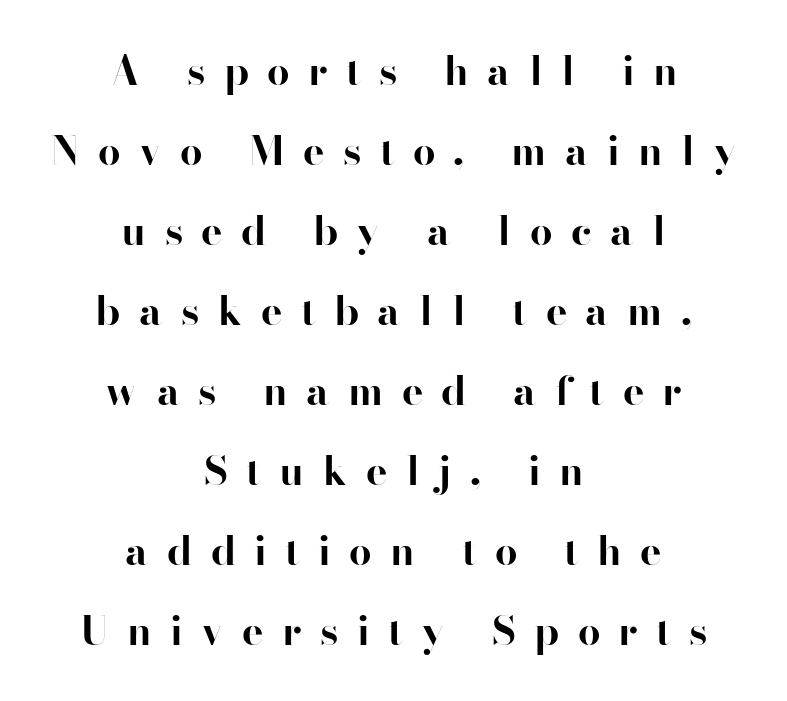
The image shows 40 px bold sans-serif type, upright; set centered, loose line spacing (2.0x), unusually wide letter spacing (+0.46 em), not underlined; high stroke contrast and a small x-height.
